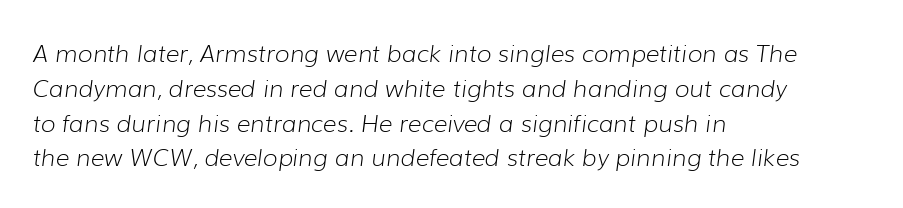
Which margin do the lines hug? The left one — the right edge is uneven. Characters follow at the spacing the type designer built in. Does the leading feel generous? No, just average. No chunkiness to these letters — they're not bold. If you drew a line through each stem, it would be angled.
